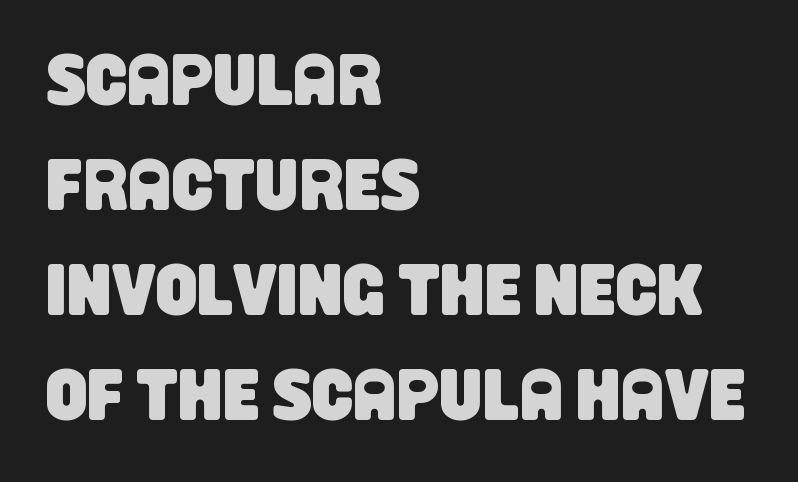
{"serif": "no", "width": "condensed", "stroke_contrast": "low", "x_height": "large", "monospaced": "no", "underline": "no", "align": "left", "line_spacing": "normal", "line_spacing_ratio": 1.44, "letter_spacing": "normal", "letter_spacing_em": 0.0, "glyph_px": 73}
